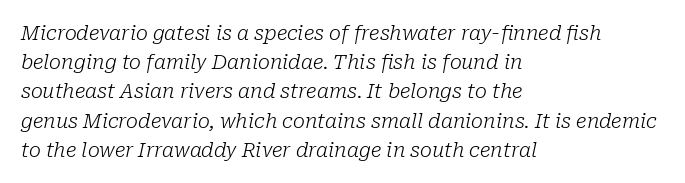
Plain, unruled lines of type. A quiet, ordinary-to-light weight characterises the typeface. In terms of posture, this sample is oblique. The designer left line spacing at the default. The face used here is rendered with its standard letterfit.
